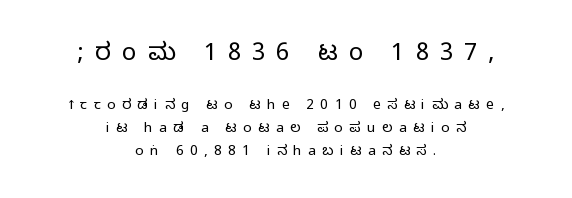
{"italic": "no", "underline": "no", "align": "center", "line_spacing": "normal", "line_spacing_ratio": 1.65, "letter_spacing": "wide", "letter_spacing_em": 0.46, "larger_block": "first", "size_ratio": 1.71, "glyph_px": 24}
